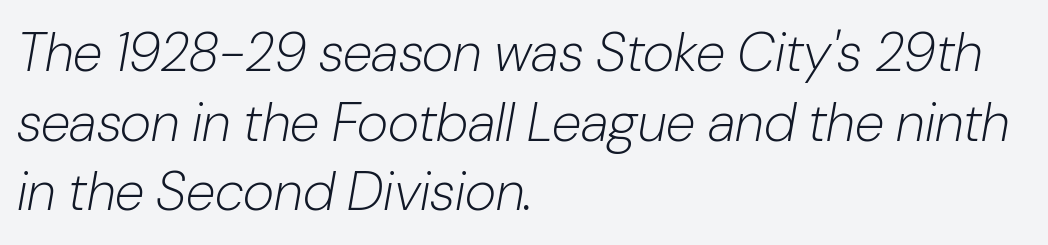
{"italic": "yes", "lean": "right", "slant_degrees": 10, "bold": "no", "weight": "light", "width": "normal", "stroke_contrast": "low", "x_height": "medium", "monospaced": "no", "underline": "no", "align": "left", "line_spacing": "normal", "line_spacing_ratio": 1.29, "letter_spacing": "normal", "letter_spacing_em": 0.0, "glyph_px": 54}
